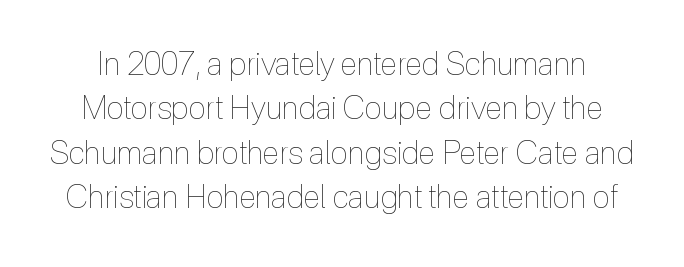
Q: Is the text bold? A: No.
Q: Is the text italic (slanted)? A: No, it is upright.
Q: Is the text underlined? A: No.
Q: Is the spacing between letters normal or unusually wide? A: Normal.
Q: Is the spacing between lines tight, normal or loose? A: Normal.
Q: Width (condensed, normal, or wide)? A: Condensed.
Q: x-height? A: Medium.
Q: Monospaced? A: No.
